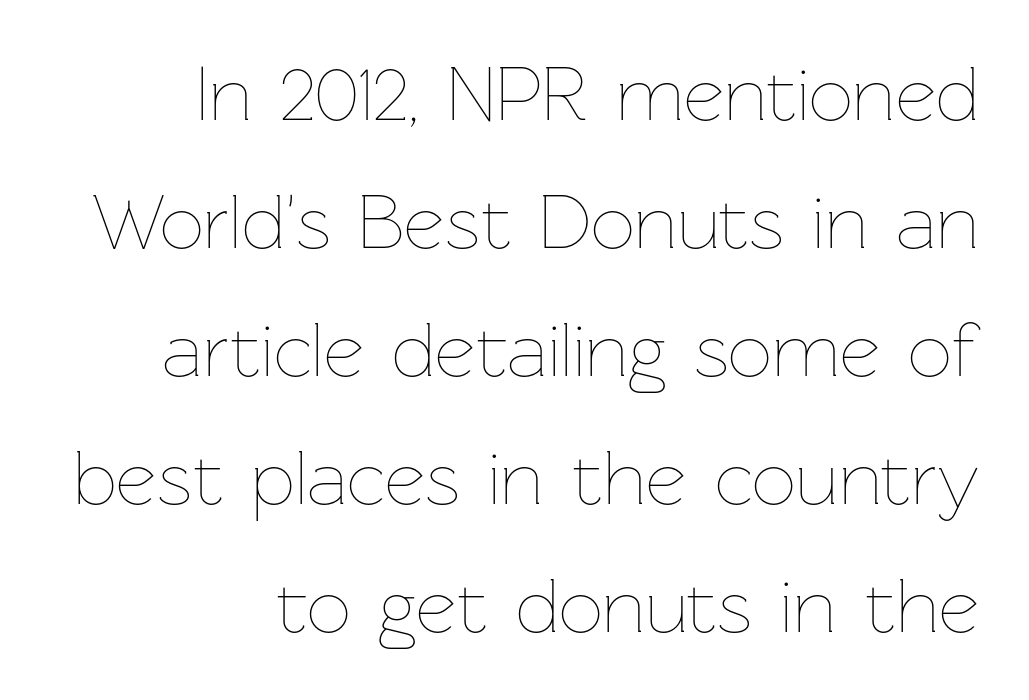
The image shows 78 px thin type, upright; set right-aligned, normal line spacing (1.64x), normal letter spacing, not underlined; low stroke contrast and a medium x-height.
